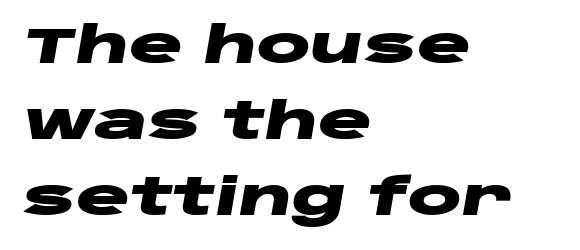
Q: Is the text bold? A: Yes.
Q: Is the text italic (slanted)? A: Yes, it leans right by about 10 degrees.
Q: Is the text underlined? A: No.
Q: How is the paragraph aligned? A: Left-aligned.
Q: Is the spacing between letters normal or unusually wide? A: Normal.
Q: Is the spacing between lines tight, normal or loose? A: Normal.
Q: Width (condensed, normal, or wide)? A: Wide.
Q: Stroke contrast? A: Low.
Q: x-height? A: Large.
Q: Monospaced? A: No.
